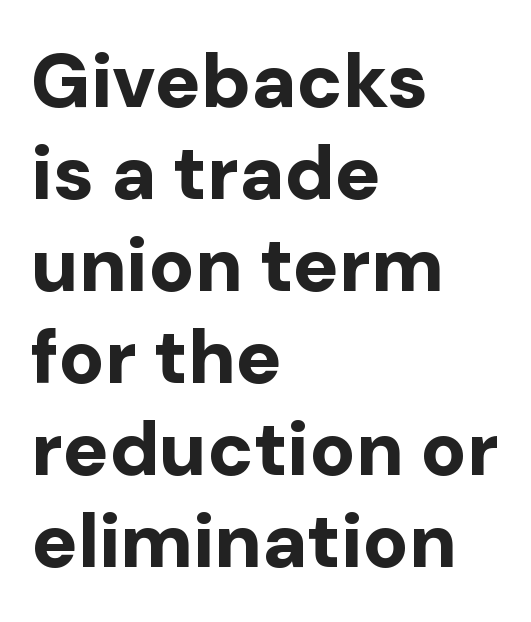
{"serif": "no", "italic": "no", "bold": "yes", "weight": "bold", "width": "normal", "stroke_contrast": "low", "x_height": "medium", "monospaced": "no", "underline": "no", "align": "left", "line_spacing_ratio": 1.21, "letter_spacing": "normal", "letter_spacing_em": 0.0, "glyph_px": 76}
